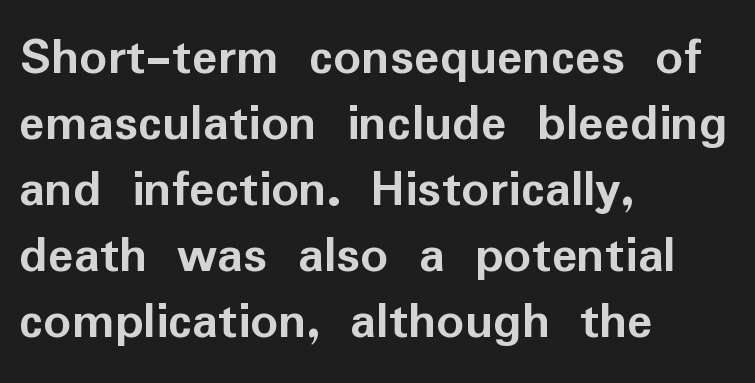
Q: Is the text bold? A: Yes.
Q: Is the text italic (slanted)? A: No, it is upright.
Q: Is the typeface a serif or a sans-serif typeface? A: Sans-serif.
Q: Is the text underlined? A: No.
Q: How is the paragraph aligned? A: Left-aligned.
Q: Is the spacing between letters normal or unusually wide? A: Normal.
Q: Width (condensed, normal, or wide)? A: Normal.
Q: Stroke contrast? A: Low.
Q: x-height? A: Medium.
Q: Monospaced? A: No.
